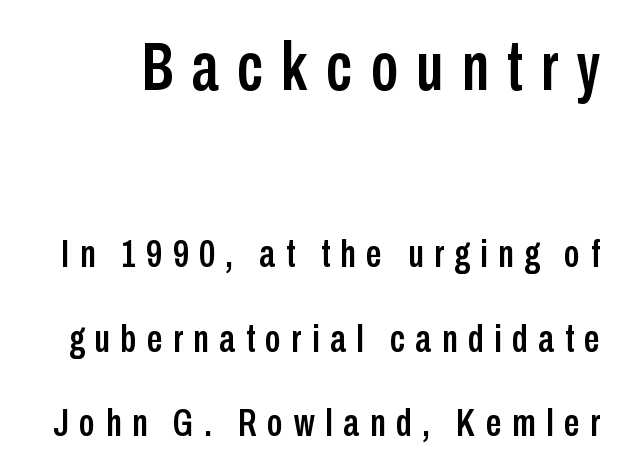
Q: Is the text italic (slanted)? A: No, it is upright.
Q: Is the typeface a serif or a sans-serif typeface? A: Sans-serif.
Q: Is the text underlined? A: No.
Q: Is the spacing between letters normal or unusually wide? A: Unusually wide.
Q: Is the spacing between lines tight, normal or loose? A: Loose.
Q: Which block of text is set in a larger size, the first (top) or the second (bottom)? A: The first (top) one.
Q: Width (condensed, normal, or wide)? A: Condensed.
Q: Stroke contrast? A: Low.
Q: x-height? A: Medium.
Q: Monospaced? A: No.
